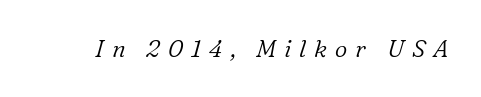
The image shows 24 px text type, italic (leaning right); set unusually wide letter spacing (+0.33 em), not underlined.
